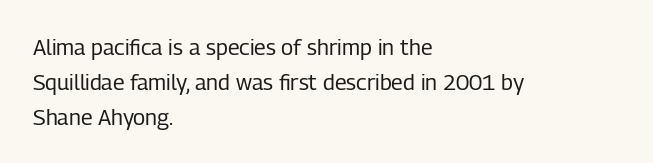
The image shows 22 px text type, upright; set left-aligned, normal line spacing (1.59x), normal letter spacing, not underlined.
